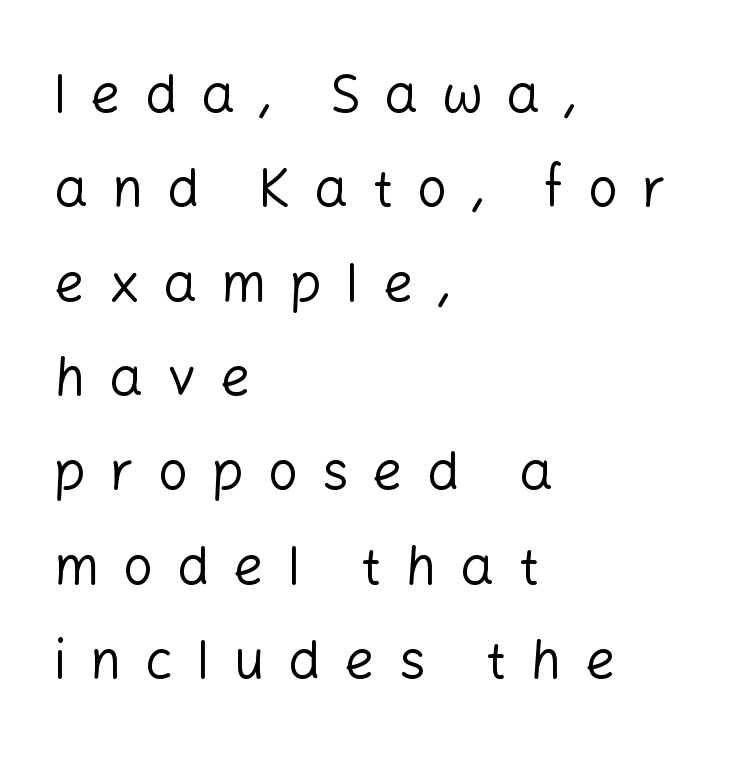
{"serif": "no", "italic": "no", "bold": "no", "weight": "regular", "width": "normal", "stroke_contrast": "low", "x_height": "medium", "monospaced": "no", "underline": "no", "align": "left", "line_spacing_ratio": 1.78, "letter_spacing": "wide", "letter_spacing_em": 0.45, "glyph_px": 53}
